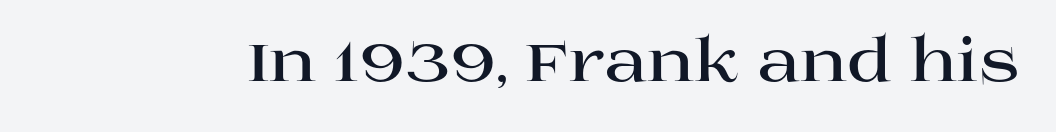
Unlike a clean sans, this face finishes its strokes with serifs. Type without underlining. Each letter keeps its own natural width here, so spacing adapts to shape. Posture: upright roman.
